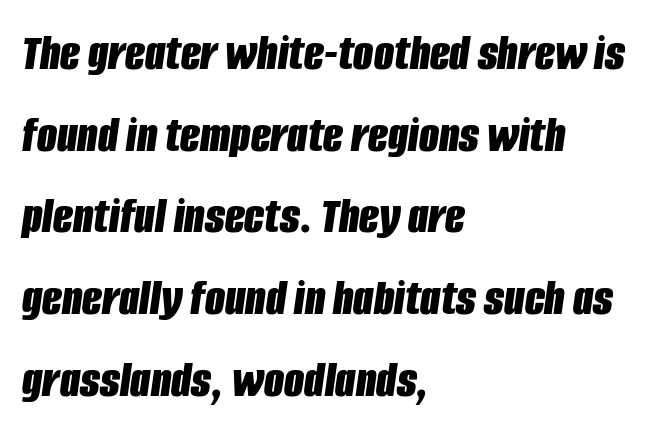
{"italic": "yes", "lean": "right", "slant_degrees": 8, "bold": "yes", "weight": "bold", "width": "condensed", "stroke_contrast": "low", "x_height": "large", "monospaced": "no", "underline": "no", "align": "left", "line_spacing": "normal", "line_spacing_ratio": 1.57, "letter_spacing": "normal", "letter_spacing_em": 0.0, "glyph_px": 52}
